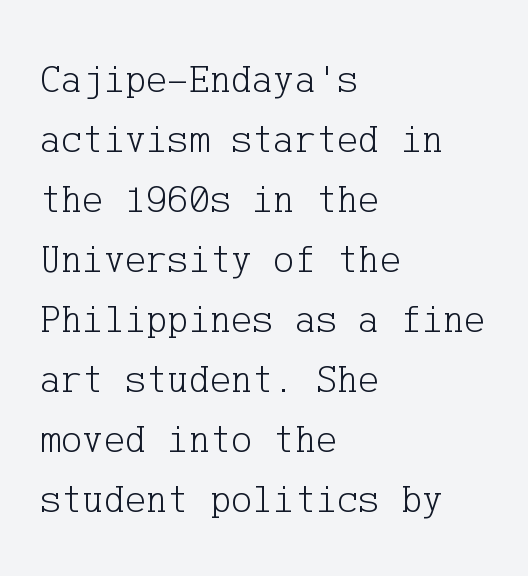
The image shows 40 px light serif type, upright; set left-aligned, normal line spacing (1.5x), normal letter spacing, not underlined; low stroke contrast and a medium x-height.
